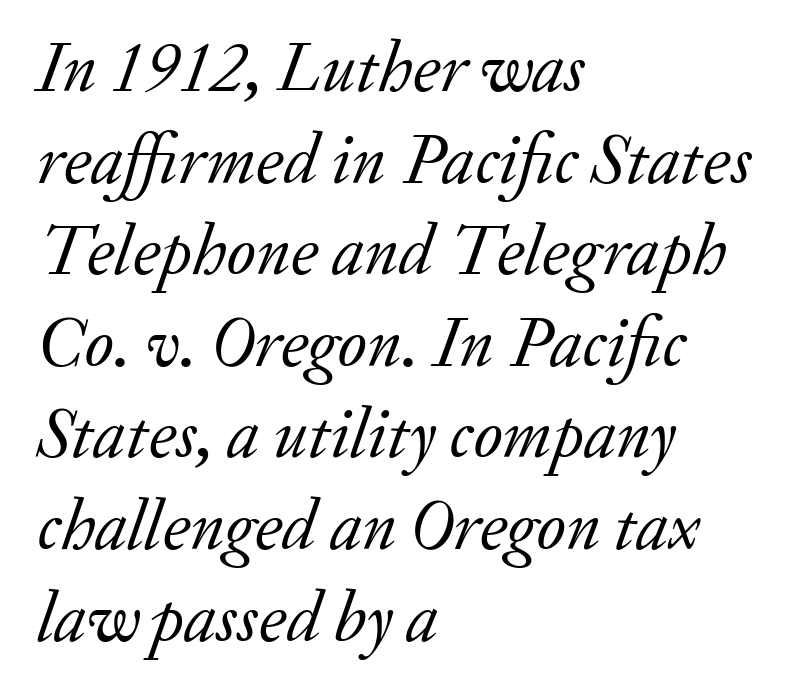
Q: Is the text bold? A: No.
Q: Is the text italic (slanted)? A: Yes, it leans right by about 20 degrees.
Q: Is the typeface a serif or a sans-serif typeface? A: Serif.
Q: Is the text underlined? A: No.
Q: How is the paragraph aligned? A: Left-aligned.
Q: Is the spacing between letters normal or unusually wide? A: Normal.
Q: Is the spacing between lines tight, normal or loose? A: Normal.
Q: Width (condensed, normal, or wide)? A: Normal.
Q: Stroke contrast? A: Low.
Q: x-height? A: Small.
Q: Monospaced? A: No.
